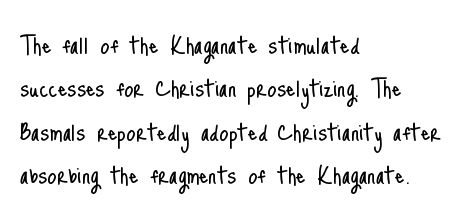
The zone under the glyphs is completely vacant. Where is the straight margin? On the left. This is roman type, the default non-slanted kind. Type style note: lacks serifs. Here the designer chose a conventional face with non-uniform glyph widths. Reading down the column, the eye jumps a familiar distance to each next line.
